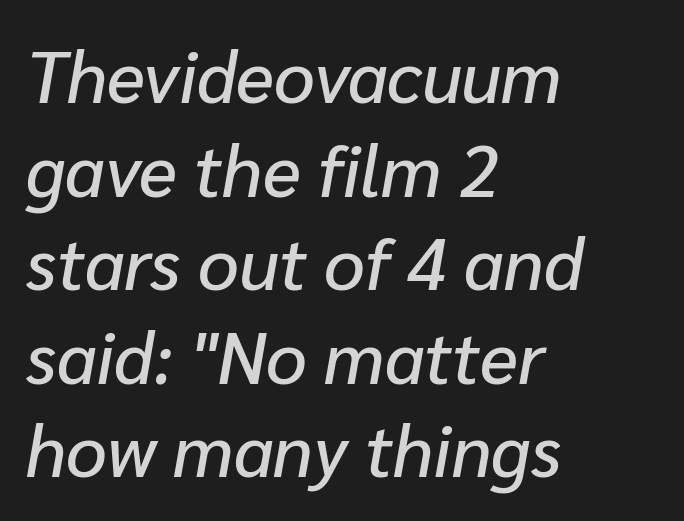
The image shows 72 px text type, italic (leaning right); set left-aligned, normal line spacing (1.3x), normal letter spacing, not underlined; low stroke contrast and a medium x-height.
